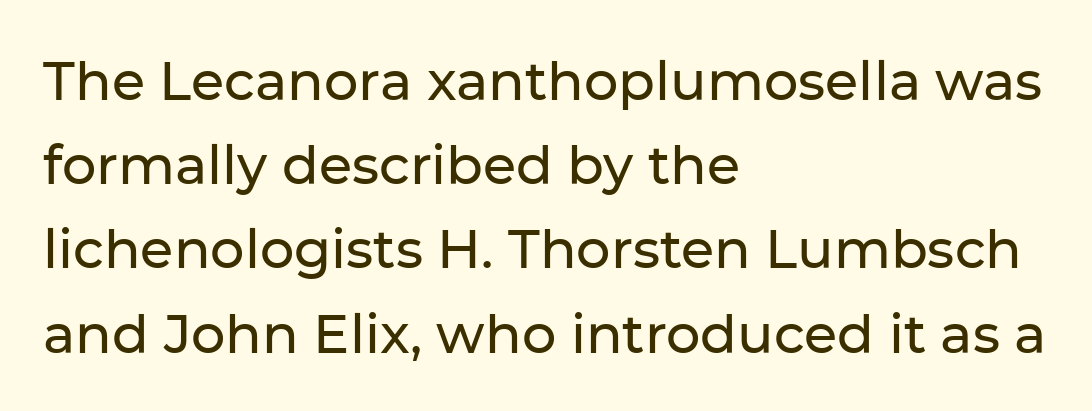
{"serif": "no", "italic": "no", "width": "normal", "stroke_contrast": "low", "x_height": "medium", "monospaced": "no", "underline": "no", "align": "left", "line_spacing": "normal", "line_spacing_ratio": 1.56, "letter_spacing": "normal", "letter_spacing_em": 0.0, "glyph_px": 54}
